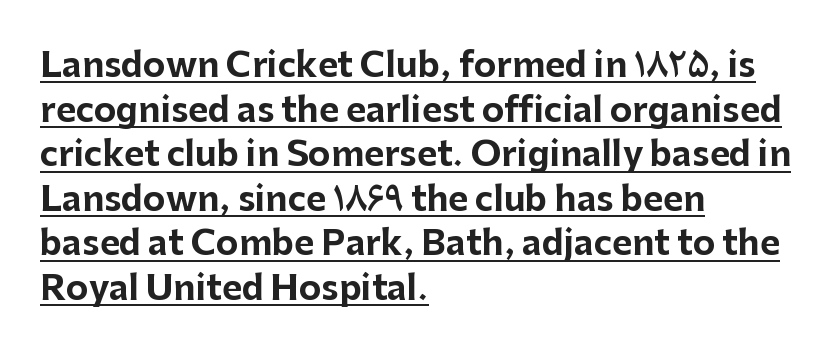
The image shows 34 px bold sans-serif type, upright; set left-aligned, normal line spacing (1.31x), normal letter spacing, underlined; low stroke contrast and a medium x-height.
